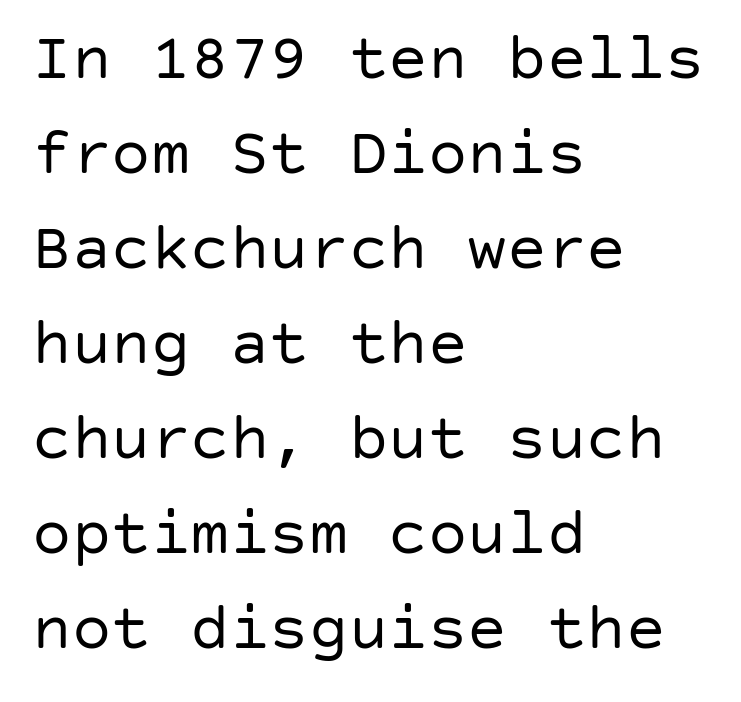
Q: Is the text bold? A: No.
Q: Is the text italic (slanted)? A: No, it is upright.
Q: Is the typeface a serif or a sans-serif typeface? A: Sans-serif.
Q: Is the text underlined? A: No.
Q: How is the paragraph aligned? A: Left-aligned.
Q: Is the spacing between letters normal or unusually wide? A: Normal.
Q: Is the spacing between lines tight, normal or loose? A: Normal.
Q: Width (condensed, normal, or wide)? A: Normal.
Q: Stroke contrast? A: Low.
Q: x-height? A: Large.
